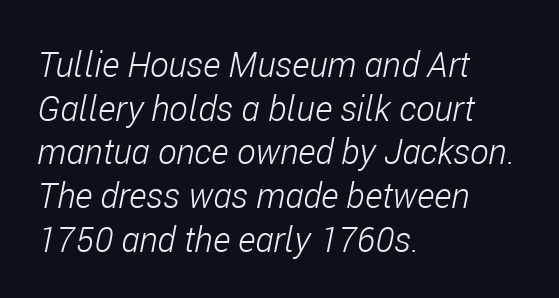
The image shows 35 px light, condensed type, italic (leaning right); set left-aligned, normal line spacing (1.25x), normal letter spacing, not underlined; low stroke contrast and a medium x-height.
